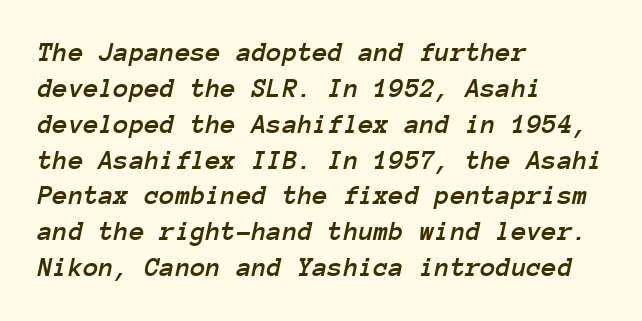
Q: Is the text italic (slanted)? A: Yes, it leans right by about 12 degrees.
Q: Is the text underlined? A: No.
Q: How is the paragraph aligned? A: Left-aligned.
Q: Is the spacing between letters normal or unusually wide? A: Normal.
Q: Is the spacing between lines tight, normal or loose? A: Normal.
Q: Width (condensed, normal, or wide)? A: Normal.
Q: Stroke contrast? A: Low.
Q: x-height? A: Medium.
Q: Monospaced? A: Yes.
